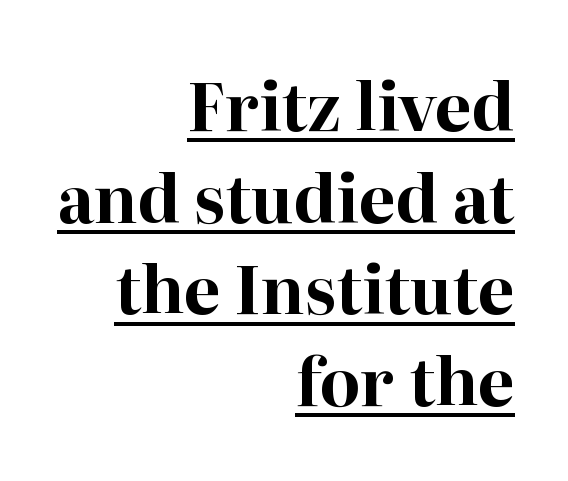
The image shows 65 px bold serif type, upright; set right-aligned, normal line spacing (1.41x), normal letter spacing, underlined; high stroke contrast and a medium x-height.
